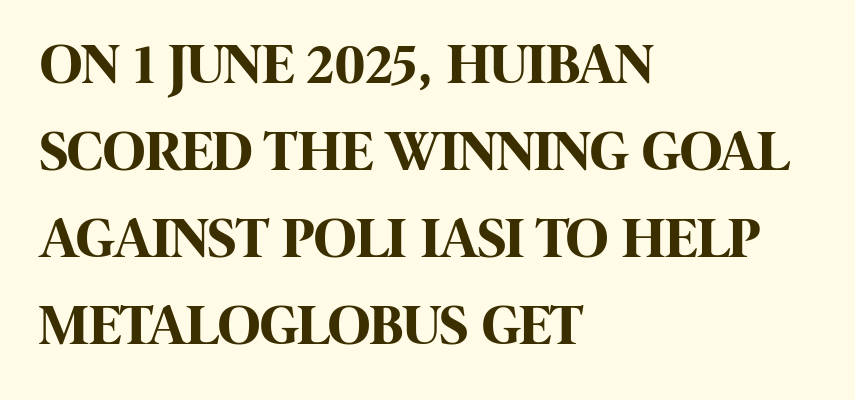
{"serif": "no", "italic": "no", "bold": "yes", "weight": "bold", "width": "condensed", "stroke_contrast": "high", "x_height": "large", "monospaced": "no", "underline": "no", "align": "left", "line_spacing": "normal", "line_spacing_ratio": 1.5, "letter_spacing": "normal", "letter_spacing_em": 0.0, "glyph_px": 58}
